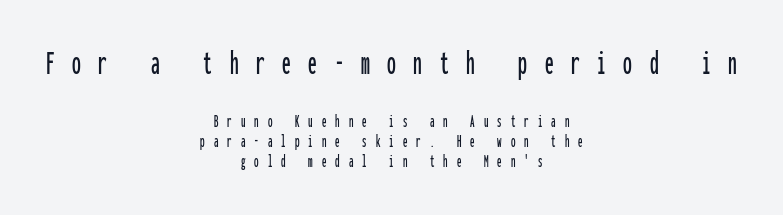
{"serif": "no", "italic": "no", "width": "condensed", "stroke_contrast": "low", "x_height": "medium", "monospaced": "yes", "underline": "no", "align": "center", "line_spacing": "tight", "line_spacing_ratio": 1.13, "letter_spacing": "wide", "letter_spacing_em": 0.5, "larger_block": "first", "size_ratio": 1.94, "glyph_px": 35}
